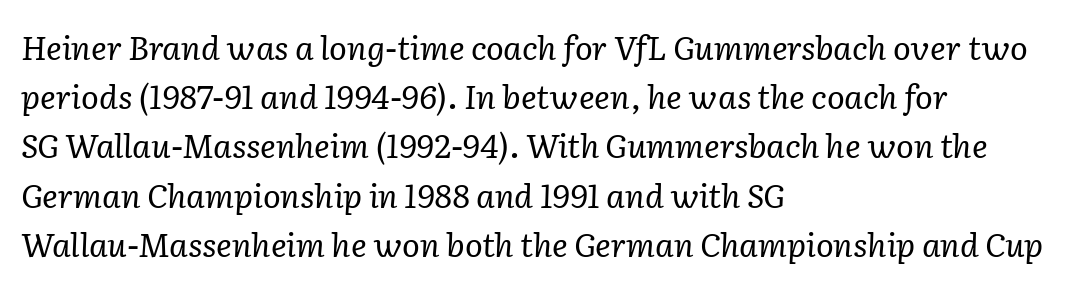
Q: Is the text bold? A: No.
Q: Is the text italic (slanted)? A: Yes, it leans right by about 2 degrees.
Q: Is the typeface a serif or a sans-serif typeface? A: Serif.
Q: Is the text underlined? A: No.
Q: How is the paragraph aligned? A: Left-aligned.
Q: Is the spacing between letters normal or unusually wide? A: Normal.
Q: Is the spacing between lines tight, normal or loose? A: Normal.
Q: Width (condensed, normal, or wide)? A: Normal.
Q: Stroke contrast? A: Low.
Q: x-height? A: Medium.
Q: Monospaced? A: No.
